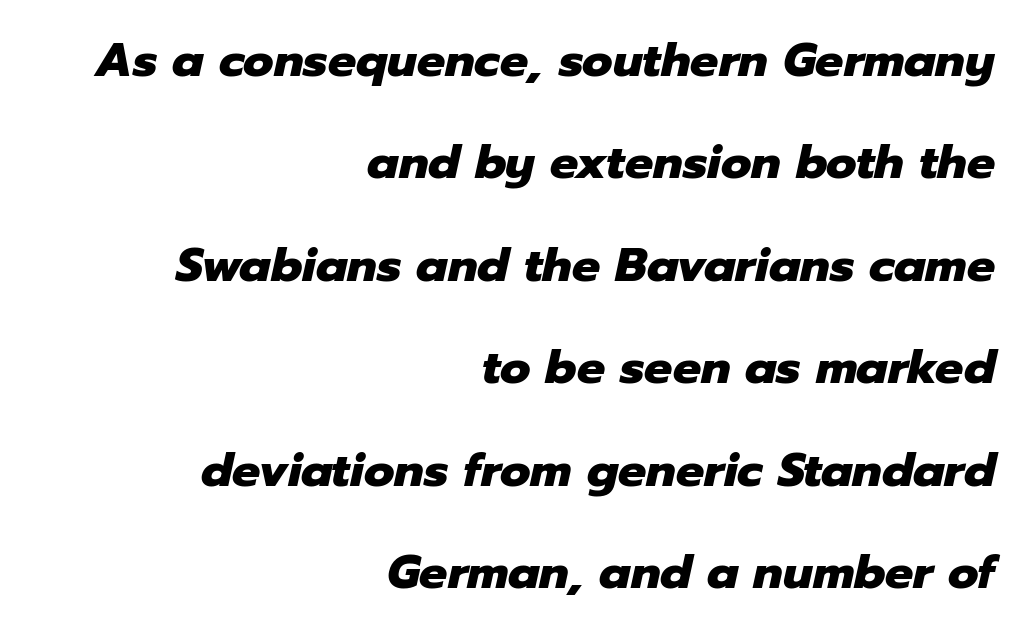
{"italic": "yes", "lean": "right", "slant_degrees": 12, "bold": "yes", "weight": "heavy", "width": "normal", "stroke_contrast": "low", "x_height": "medium", "monospaced": "no", "underline": "no", "align": "right", "line_spacing": "loose", "line_spacing_ratio": 2.18, "letter_spacing": "normal", "letter_spacing_em": 0.0, "glyph_px": 47}
